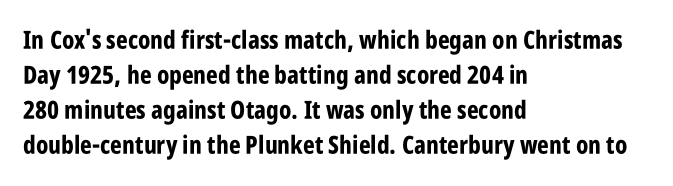
The image shows 25 px bold type, upright; set left-aligned, normal line spacing (1.4x), normal letter spacing, not underlined.
